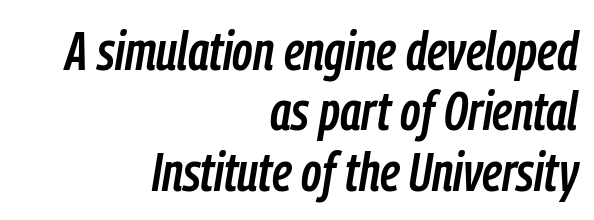
The horizontal fit of the characters is conventional and even. A typesetter would call this proportional, since set widths differ per character. The vertical gap from one line to the next is small. Leftover space on each line is placed entirely before the opening word. The glyphs look as if they've been sheared to an angle. Letters rest on an invisible, unmarked baseline.
